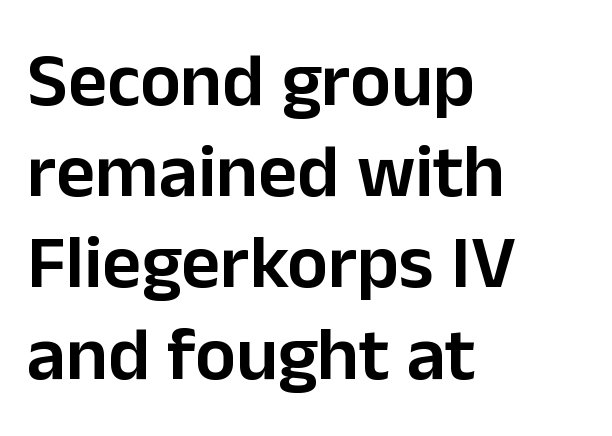
These lines are rendered in a variable-pitch font. Slightly chunky letters — semibold, I'd say, not full bold. Serifs: no, the terminals of the letterforms are clean. The font's upright variant was chosen for this text. A student would call this left alignment; a typographer would say flush left, rag right. This sample uses plain, unmodified letter spacing.
